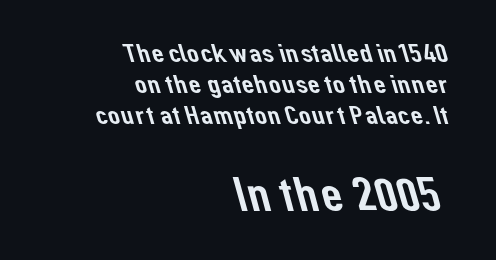
The image shows 48 px sans-serif type; set right-aligned, tight line spacing (1.14x), normal letter spacing, not underlined; the second (bottom) block is 1.78x larger; low stroke contrast and a medium x-height.
